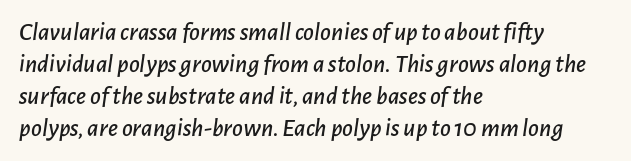
{"italic": "yes", "lean": "right", "slant_degrees": 7, "underline": "no", "align": "left", "line_spacing_ratio": 1.23, "letter_spacing": "normal", "letter_spacing_em": 0.0, "glyph_px": 26}
